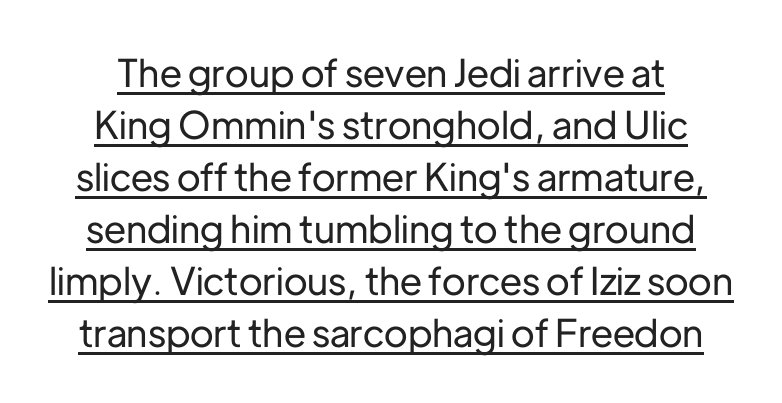
The image shows 38 px sans-serif type, upright; set normal line spacing (1.37x), normal letter spacing, underlined; low stroke contrast and a medium x-height.
